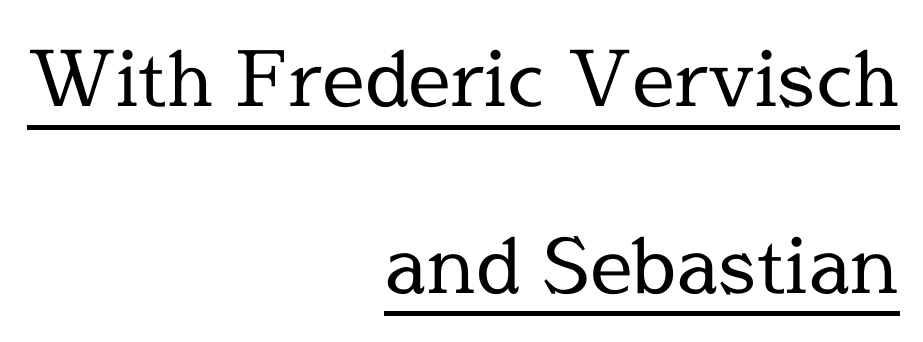
The image shows 76 px regular-weight serif type, upright; set right-aligned, loose line spacing (2.46x), normal letter spacing, underlined; a medium x-height.
